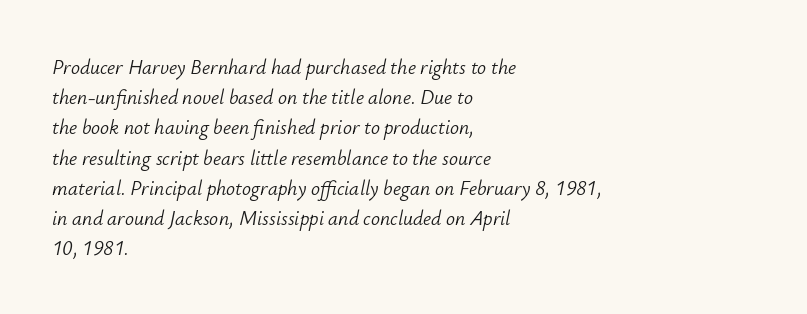
The image shows 20 px text type, italic (leaning right); set left-aligned, normal line spacing (1.51x), normal letter spacing, not underlined.
